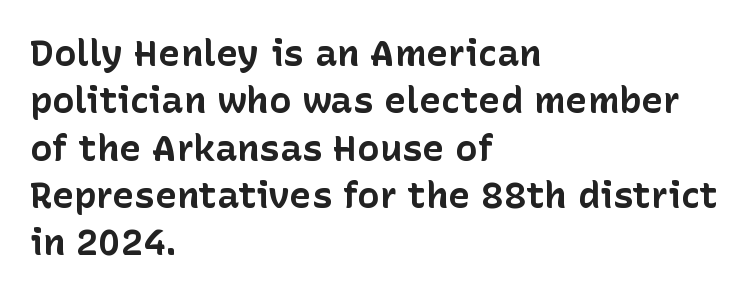
Q: Is the text bold? A: Yes.
Q: Is the text italic (slanted)? A: No, it is upright.
Q: Is the typeface a serif or a sans-serif typeface? A: Sans-serif.
Q: Is the text underlined? A: No.
Q: How is the paragraph aligned? A: Left-aligned.
Q: Is the spacing between letters normal or unusually wide? A: Normal.
Q: Is the spacing between lines tight, normal or loose? A: Normal.
Q: Width (condensed, normal, or wide)? A: Normal.
Q: Stroke contrast? A: Low.
Q: x-height? A: Medium.
Q: Monospaced? A: No.
